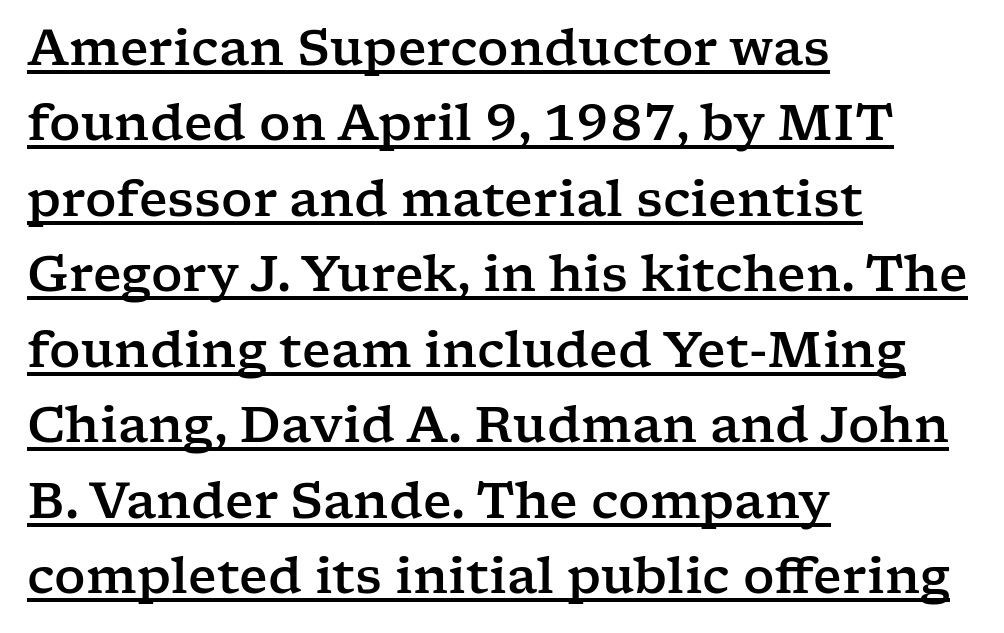
{"serif": "yes", "italic": "no", "width": "wide", "stroke_contrast": "low", "x_height": "medium", "monospaced": "no", "underline": "yes", "align": "left", "line_spacing": "normal", "line_spacing_ratio": 1.54, "letter_spacing": "normal", "letter_spacing_em": 0.0, "glyph_px": 49}
